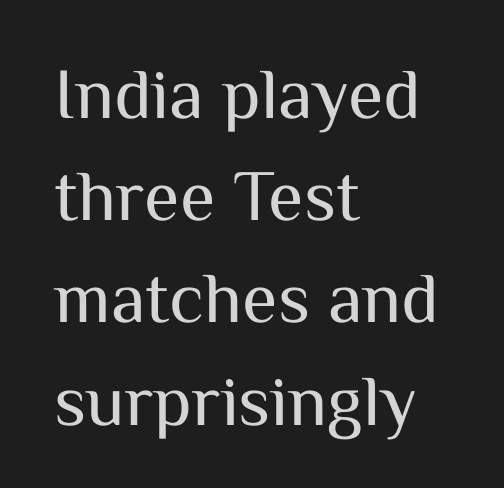
{"serif": "no", "italic": "no", "bold": "no", "weight": "regular", "width": "normal", "stroke_contrast": "medium", "x_height": "medium", "monospaced": "no", "underline": "no", "align": "left", "line_spacing": "normal", "line_spacing_ratio": 1.42, "letter_spacing": "normal", "letter_spacing_em": 0.0, "glyph_px": 72}
